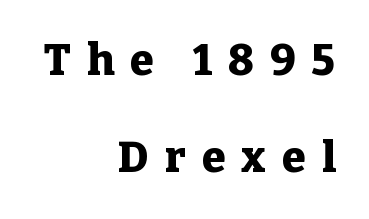
The image shows 43 px heavy serif type, upright; set right-aligned, loose line spacing (2.26x), unusually wide letter spacing (+0.37 em), not underlined; low stroke contrast and a medium x-height.
